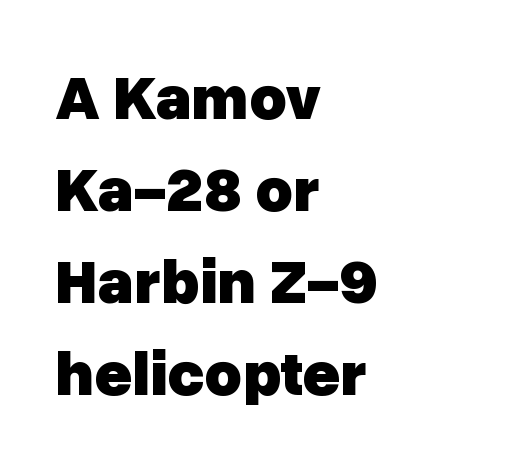
{"serif": "no", "italic": "no", "bold": "yes", "weight": "heavy", "width": "normal", "stroke_contrast": "low", "x_height": "medium", "monospaced": "no", "underline": "no", "align": "left", "line_spacing": "normal", "line_spacing_ratio": 1.44, "letter_spacing": "normal", "letter_spacing_em": 0.0, "glyph_px": 64}
